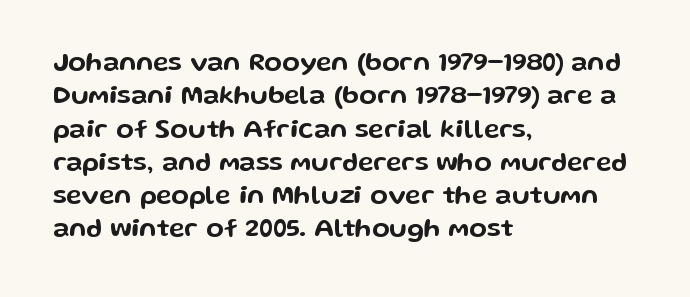
{"italic": "no", "underline": "no", "align": "left", "line_spacing": "normal", "line_spacing_ratio": 1.28, "letter_spacing": "normal", "letter_spacing_em": 0.0, "glyph_px": 26}
